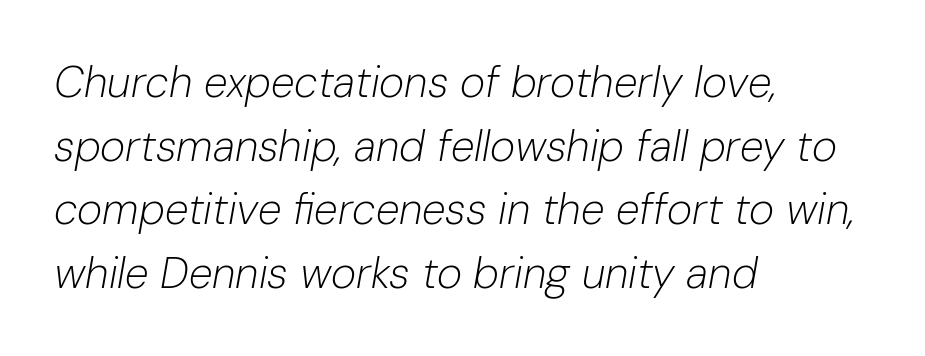
{"italic": "yes", "lean": "right", "slant_degrees": 10, "bold": "no", "weight": "light", "width": "normal", "stroke_contrast": "low", "x_height": "medium", "monospaced": "no", "underline": "no", "align": "left", "line_spacing": "normal", "line_spacing_ratio": 1.48, "letter_spacing": "normal", "letter_spacing_em": 0.0, "glyph_px": 43}
